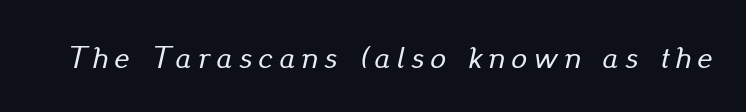
Q: Is the text italic (slanted)? A: Yes, it leans right by about 13 degrees.
Q: Is the text underlined? A: No.
Q: Is the spacing between letters normal or unusually wide? A: Unusually wide.
Q: Width (condensed, normal, or wide)? A: Normal.
Q: Stroke contrast? A: Low.
Q: x-height? A: Small.
Q: Monospaced? A: No.
